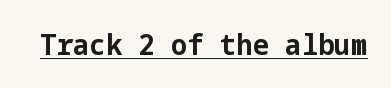
Q: Is the text bold? A: Yes.
Q: Is the text italic (slanted)? A: No, it is upright.
Q: Is the typeface a serif or a sans-serif typeface? A: Sans-serif.
Q: Is the text underlined? A: Yes.
Q: Is the spacing between letters normal or unusually wide? A: Normal.
Q: Width (condensed, normal, or wide)? A: Normal.
Q: Stroke contrast? A: Low.
Q: x-height? A: Medium.
